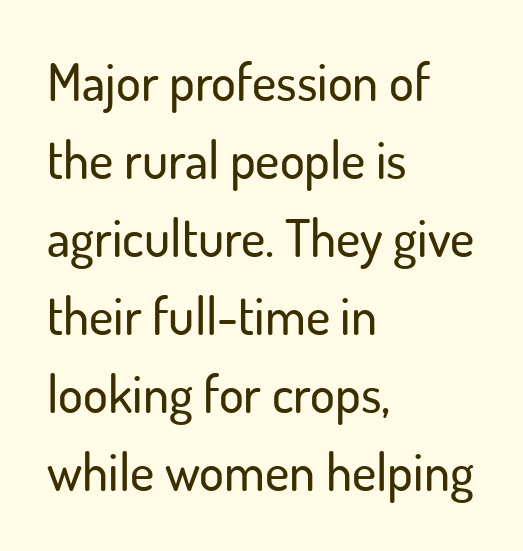
Every character sits straight up, as roman type does. Words appear dense and cohesive because spacing is normal. The rendering shows plain stroke endings on the letterforms — a sans-serif design. Leading: standard. A typesetter would call this proportional, since set widths differ per character.
